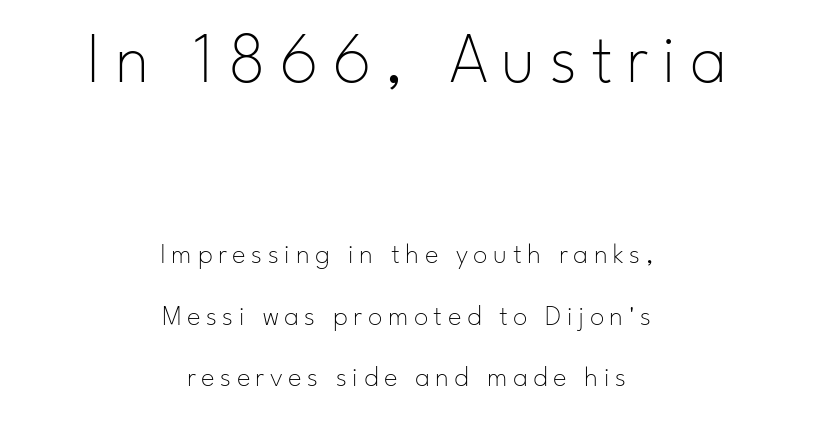
{"serif": "no", "italic": "no", "bold": "no", "weight": "thin", "width": "normal", "stroke_contrast": "low", "x_height": "small", "monospaced": "no", "underline": "no", "align": "center", "line_spacing": "loose", "line_spacing_ratio": 2.13, "larger_block": "first", "size_ratio": 2.48, "glyph_px": 72}
